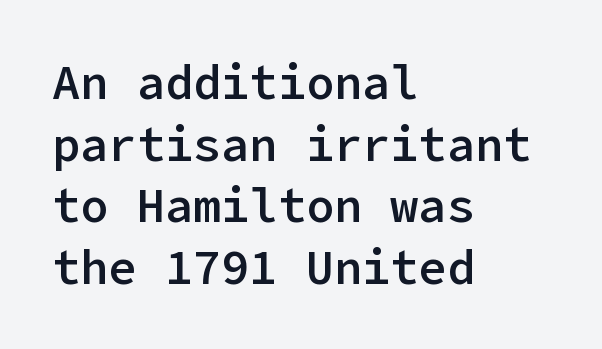
This rendering uses left alignment, leaving the right contour irregular. Is there any slant? The stems are plumb. Whoever set this chose a conventional vertical rhythm. No feet cap the strokes, marking this as sans-serif type. Underlining? Definitely not there.
